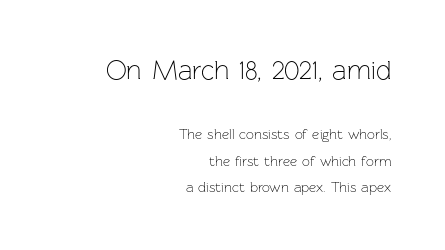
The upper block of text is set noticeably larger than the block beneath it. Is the letter spacing exaggerated? No — it looks like the ordinary default. Anything drawn beneath the words? Only blank space. No chunkiness to these letters — they're not bold. Which margin do the lines hug? The right one — the left edge is uneven.
